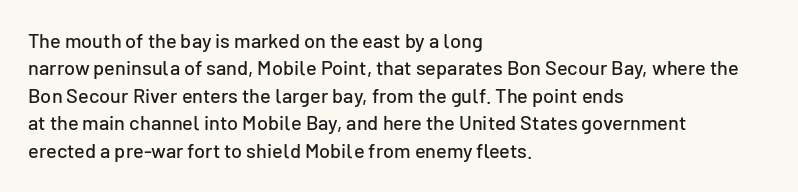
{"italic": "no", "underline": "no", "align": "left", "line_spacing": "normal", "line_spacing_ratio": 1.37, "letter_spacing": "normal", "letter_spacing_em": 0.0, "glyph_px": 20}
